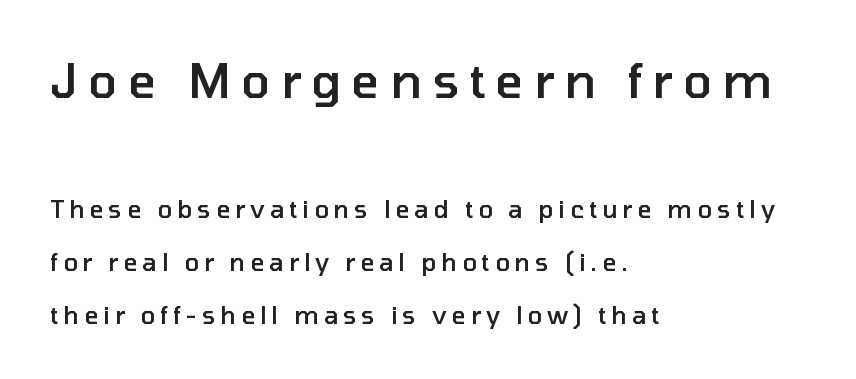
The image shows 48 px semibold sans-serif type, upright; set left-aligned, loose line spacing (2.2x), unusually wide letter spacing (+0.21 em), not underlined; the first (top) block is 2.0x larger; low stroke contrast and a medium x-height.
